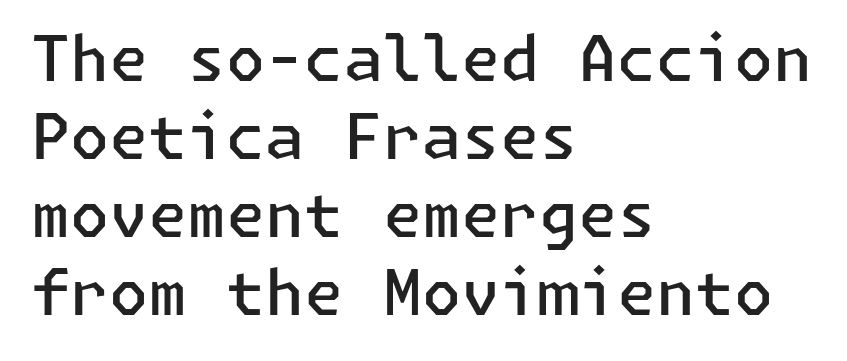
{"serif": "no", "italic": "no", "bold": "semi", "weight": "semibold", "width": "normal", "stroke_contrast": "low", "x_height": "medium", "underline": "no", "align": "left", "line_spacing_ratio": 1.24, "letter_spacing": "normal", "letter_spacing_em": 0.0, "glyph_px": 63}
